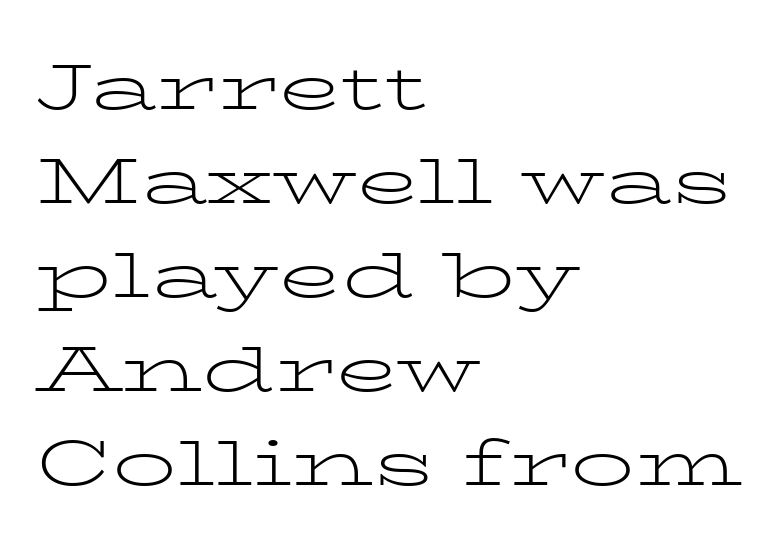
This rendering employs a face with finishing strokes, i.e., a serif. This sample has the flowing, uneven cadence of proportional lettering. Nope, not italic — everything's standing straight. Nothing heavy about these letters — not bold at all. The gaps between neighbouring characters are ordinary and unremarkable. All the whitespace from short lines collects on the right.
